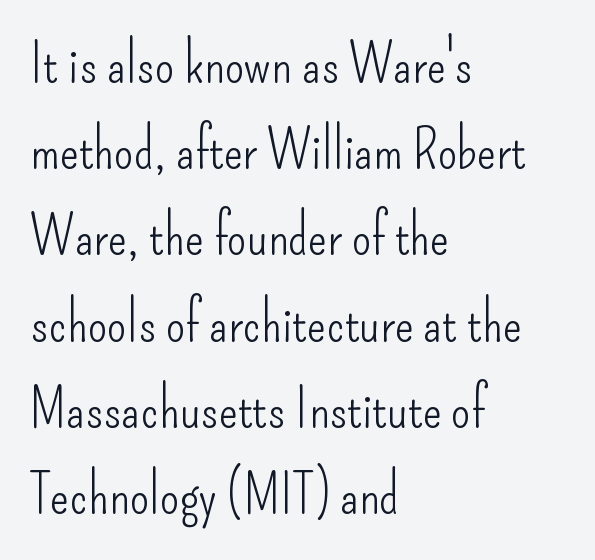
{"serif": "no", "italic": "no", "bold": "no", "weight": "light", "width": "condensed", "stroke_contrast": "low", "x_height": "small", "monospaced": "no", "underline": "no", "align": "left", "line_spacing": "normal", "line_spacing_ratio": 1.54, "letter_spacing": "normal", "letter_spacing_em": 0.0, "glyph_px": 56}
